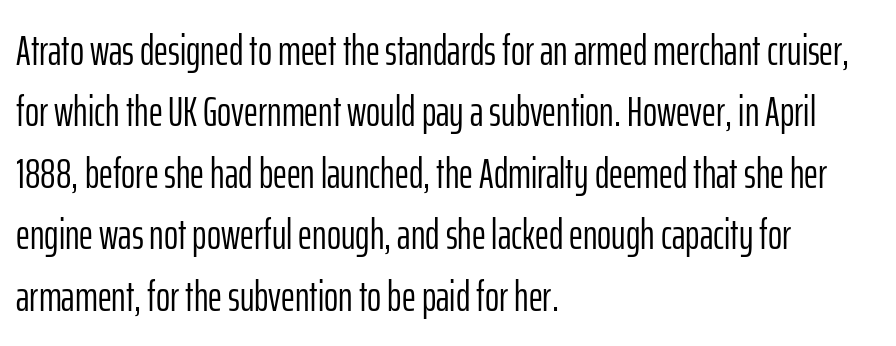
Q: Is the text bold? A: No.
Q: Is the text italic (slanted)? A: No, it is upright.
Q: Is the typeface a serif or a sans-serif typeface? A: Sans-serif.
Q: Is the text underlined? A: No.
Q: How is the paragraph aligned? A: Left-aligned.
Q: Is the spacing between letters normal or unusually wide? A: Normal.
Q: Is the spacing between lines tight, normal or loose? A: Normal.
Q: Width (condensed, normal, or wide)? A: Condensed.
Q: Stroke contrast? A: Low.
Q: x-height? A: Medium.
Q: Monospaced? A: No.
